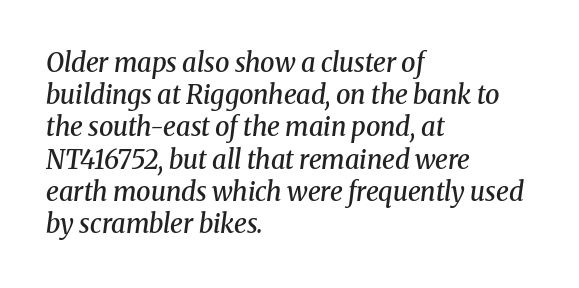
Q: Is the text bold? A: Semi-bold.
Q: Is the text italic (slanted)? A: Yes, it leans right by about 8 degrees.
Q: Is the text underlined? A: No.
Q: How is the paragraph aligned? A: Left-aligned.
Q: Is the spacing between letters normal or unusually wide? A: Normal.
